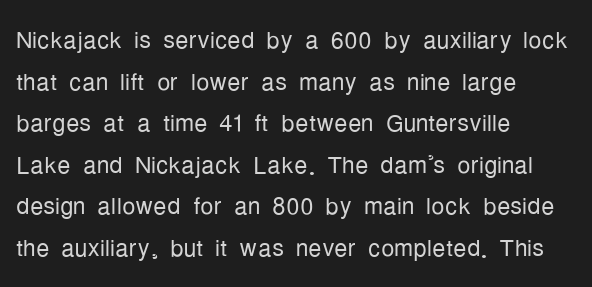
{"serif": "no", "italic": "no", "bold": "no", "weight": "light", "width": "condensed", "stroke_contrast": "low", "x_height": "medium", "monospaced": "no", "underline": "no", "align": "left", "line_spacing": "normal", "line_spacing_ratio": 1.26, "letter_spacing": "normal", "letter_spacing_em": 0.0, "glyph_px": 33}
